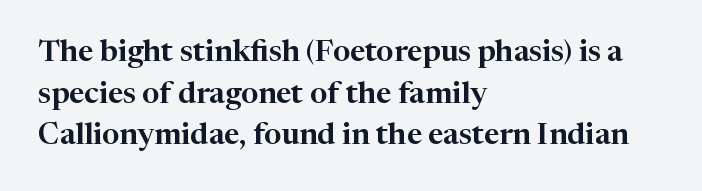
Are there feet on the stems? There are — it's a serif. Designer's note — italics off, roman on. This sample has the flowing, uneven cadence of proportional lettering. These lines keep a tight, regular rhythm from letter to letter. The designer left line spacing at the default. Which margin do the lines hug? The left one — the right edge is uneven.
